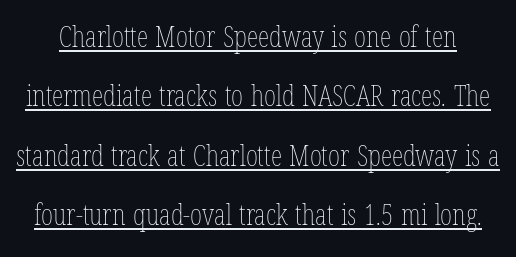
Q: Is the text bold? A: No.
Q: Is the text italic (slanted)? A: No, it is upright.
Q: Is the text underlined? A: Yes.
Q: Is the spacing between letters normal or unusually wide? A: Normal.
Q: Is the spacing between lines tight, normal or loose? A: Loose.
Q: Width (condensed, normal, or wide)? A: Condensed.
Q: Stroke contrast? A: Low.
Q: x-height? A: Medium.
Q: Monospaced? A: No.
